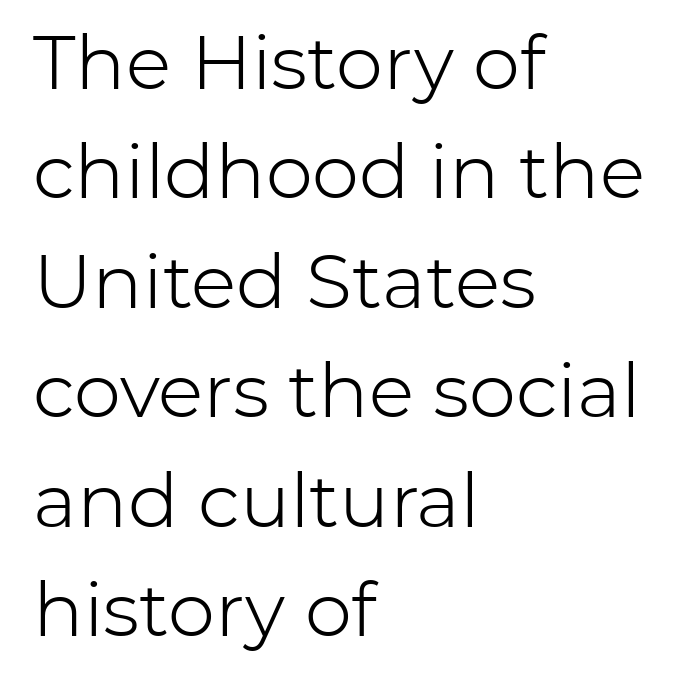
The characters display no serif detailing; their extremities are plain. The face looks like a standard text weight, possibly lighter. Quick note: not italic, upright. Think of a printed novel: that variable character pitch is what you see here.
